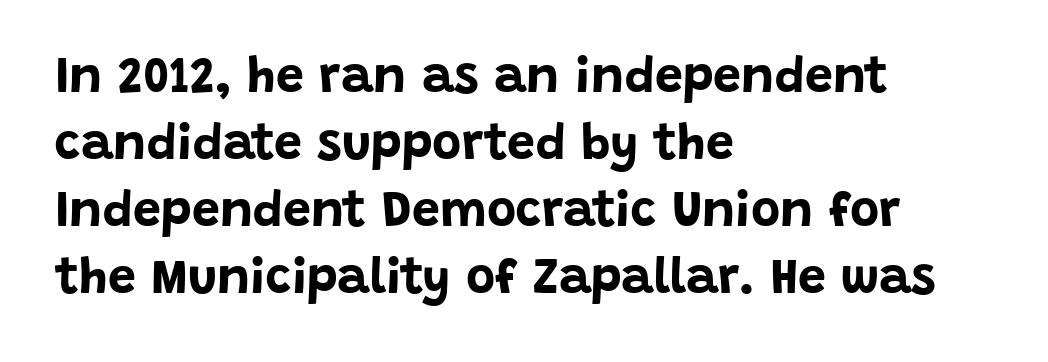
{"serif": "no", "italic": "no", "bold": "yes", "weight": "bold", "width": "normal", "stroke_contrast": "low", "x_height": "large", "monospaced": "no", "underline": "no", "align": "left", "line_spacing": "normal", "line_spacing_ratio": 1.34, "letter_spacing": "normal", "letter_spacing_em": 0.0, "glyph_px": 50}
